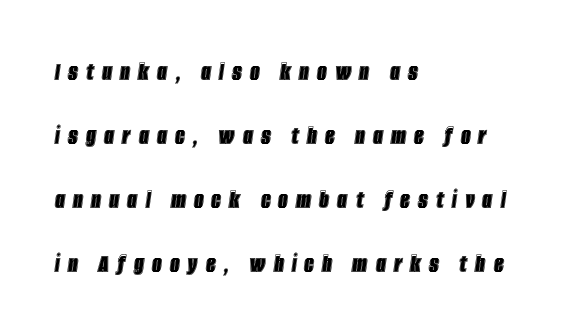
The image shows 27 px text type, italic (leaning right); set left-aligned, loose line spacing (2.37x), unusually wide letter spacing (+0.3 em), not underlined.
